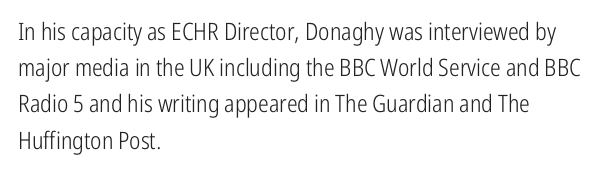
Default kerning and tracking; the words read as compact shapes. Tall strokes in this sample are plumb rather than angled. This rendering uses left alignment, leaving the right contour irregular. Students, observe: this is what conventionally led text looks like. Each stroke keeps to a modest, everyday thickness or less. Honestly, there is no underline to notice here at all.
